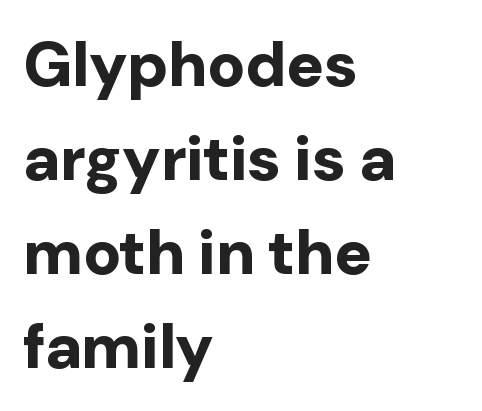
Q: Is the text bold? A: Yes.
Q: Is the text italic (slanted)? A: No, it is upright.
Q: Is the typeface a serif or a sans-serif typeface? A: Sans-serif.
Q: Is the text underlined? A: No.
Q: How is the paragraph aligned? A: Left-aligned.
Q: Is the spacing between letters normal or unusually wide? A: Normal.
Q: Is the spacing between lines tight, normal or loose? A: Normal.
Q: Width (condensed, normal, or wide)? A: Normal.
Q: Stroke contrast? A: Low.
Q: x-height? A: Medium.
Q: Monospaced? A: No.
